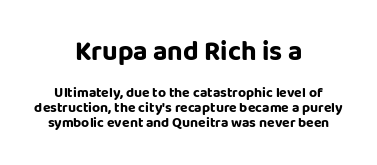
{"italic": "no", "bold": "yes", "underline": "no", "align": "center", "line_spacing": "tight", "line_spacing_ratio": 1.08, "letter_spacing": "normal", "letter_spacing_em": 0.0, "larger_block": "first", "size_ratio": 1.93, "glyph_px": 27}
